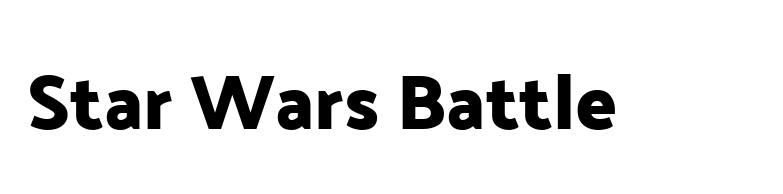
The image shows 77 px sans-serif type, upright; set normal letter spacing, not underlined; low stroke contrast and a medium x-height.
